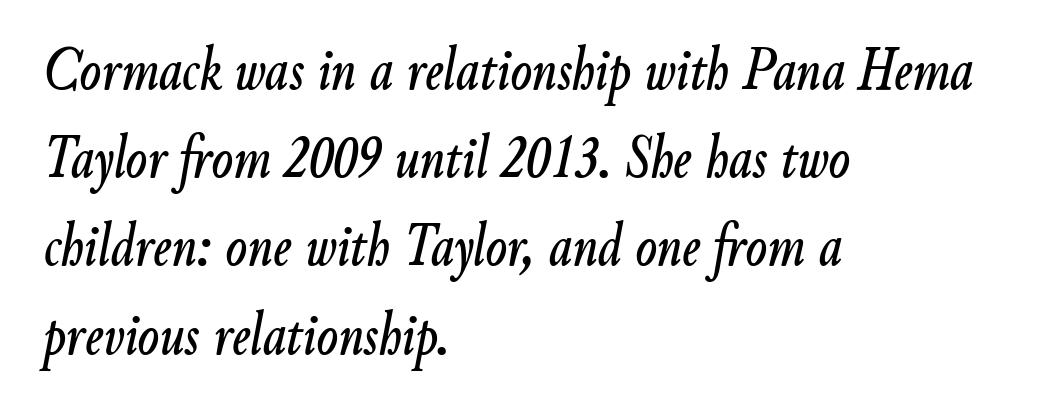
Q: Is the text italic (slanted)? A: Yes, it leans right by about 9 degrees.
Q: Is the text underlined? A: No.
Q: How is the paragraph aligned? A: Left-aligned.
Q: Is the spacing between letters normal or unusually wide? A: Normal.
Q: Is the spacing between lines tight, normal or loose? A: Normal.
Q: Width (condensed, normal, or wide)? A: Condensed.
Q: Stroke contrast? A: Low.
Q: x-height? A: Small.
Q: Monospaced? A: No.
